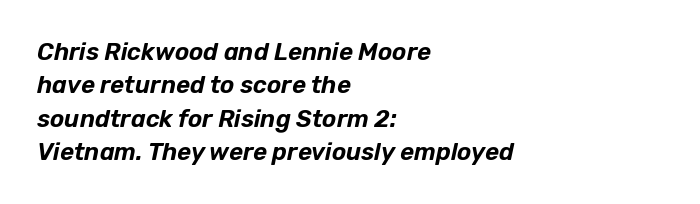
Q: Is the text italic (slanted)? A: Yes, it leans right by about 12 degrees.
Q: Is the text underlined? A: No.
Q: How is the paragraph aligned? A: Left-aligned.
Q: Is the spacing between letters normal or unusually wide? A: Normal.
Q: Is the spacing between lines tight, normal or loose? A: Normal.
